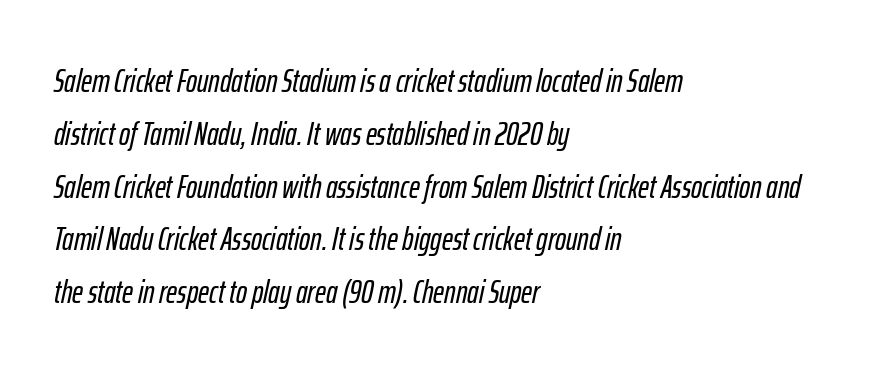
Q: Is the text italic (slanted)? A: Yes, it leans right by about 12 degrees.
Q: Is the text underlined? A: No.
Q: How is the paragraph aligned? A: Left-aligned.
Q: Is the spacing between letters normal or unusually wide? A: Normal.
Q: Is the spacing between lines tight, normal or loose? A: Normal.
Q: Width (condensed, normal, or wide)? A: Condensed.
Q: Stroke contrast? A: Low.
Q: x-height? A: Medium.
Q: Monospaced? A: No.
